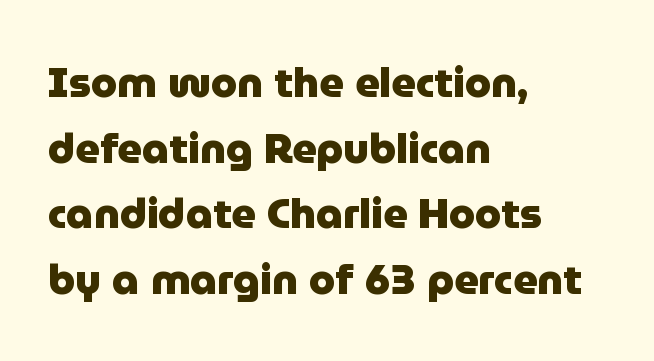
The image shows 42 px heavy sans-serif type, upright; set left-aligned, normal line spacing (1.56x), normal letter spacing, not underlined; low stroke contrast and a medium x-height.
